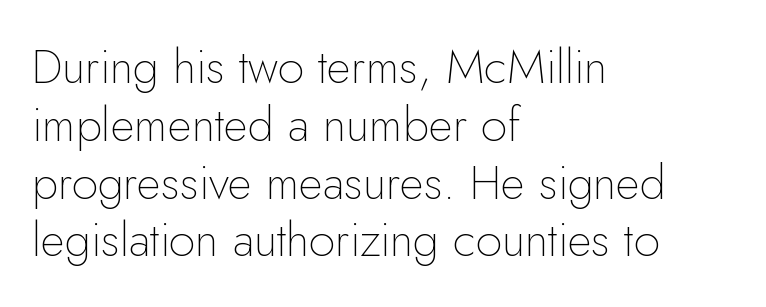
Is the letter spacing exaggerated? No — it looks like the ordinary default. A bare baseline throughout the passage. The letters carry no serifs — their stems end cleanly without finishing strokes. The specimen reads as upright at a glance. Note the varied advance widths — an 'i' is clearly narrower than an 'm'. The typeface has the unassuming heft of standard copy or less.
